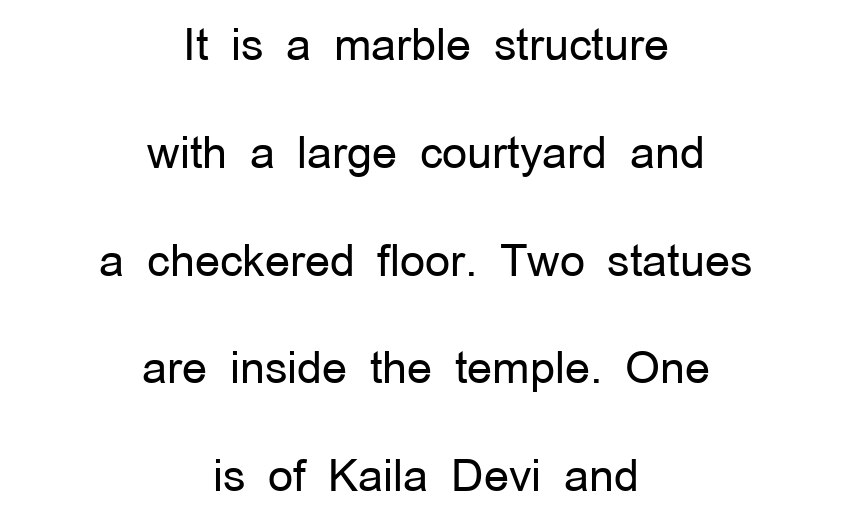
A light-to-regular cut is what we see here. Varying glyph widths throughout — classic text-font behaviour. The gaps between neighbouring characters are ordinary and unremarkable. Short and long lines alike share a common midpoint. You could fit nearly another row in the gap between these rows.
